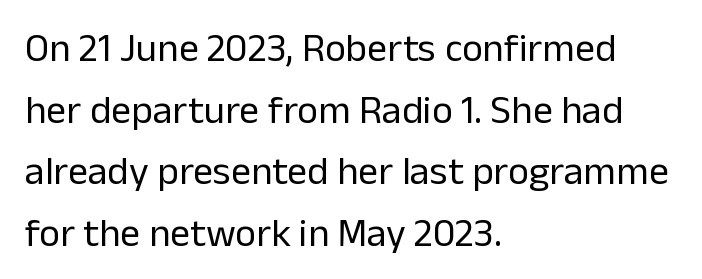
{"serif": "no", "italic": "no", "bold": "no", "weight": "regular", "width": "normal", "stroke_contrast": "low", "x_height": "medium", "monospaced": "no", "underline": "no", "align": "left", "line_spacing": "normal", "line_spacing_ratio": 1.54, "letter_spacing": "normal", "letter_spacing_em": 0.0, "glyph_px": 40}
